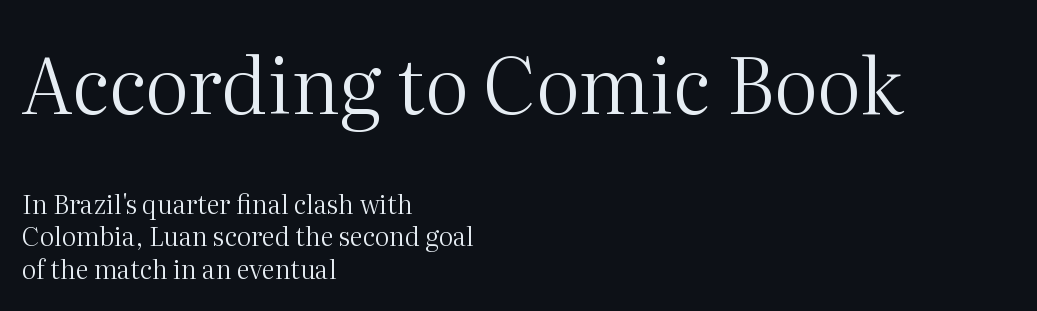
Q: Is the text bold? A: No.
Q: Is the text italic (slanted)? A: No, it is upright.
Q: Is the typeface a serif or a sans-serif typeface? A: Serif.
Q: Is the text underlined? A: No.
Q: How is the paragraph aligned? A: Left-aligned.
Q: Is the spacing between letters normal or unusually wide? A: Normal.
Q: Is the spacing between lines tight, normal or loose? A: Normal.
Q: Which block of text is set in a larger size, the first (top) or the second (bottom)? A: The first (top) one.
Q: Width (condensed, normal, or wide)? A: Normal.
Q: Stroke contrast? A: Medium.
Q: x-height? A: Medium.
Q: Monospaced? A: No.
